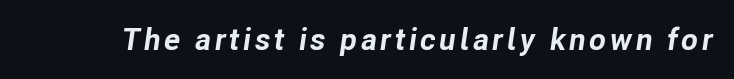
{"italic": "yes", "lean": "right", "slant_degrees": 8, "bold": "yes", "weight": "bold", "width": "normal", "stroke_contrast": "low", "x_height": "medium", "monospaced": "no", "underline": "no", "glyph_px": 31}
